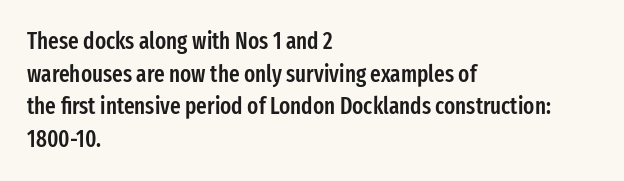
Q: Is the text bold? A: Semi-bold.
Q: Is the text italic (slanted)? A: No, it is upright.
Q: Is the text underlined? A: No.
Q: How is the paragraph aligned? A: Left-aligned.
Q: Is the spacing between letters normal or unusually wide? A: Normal.
Q: Is the spacing between lines tight, normal or loose? A: Normal.
